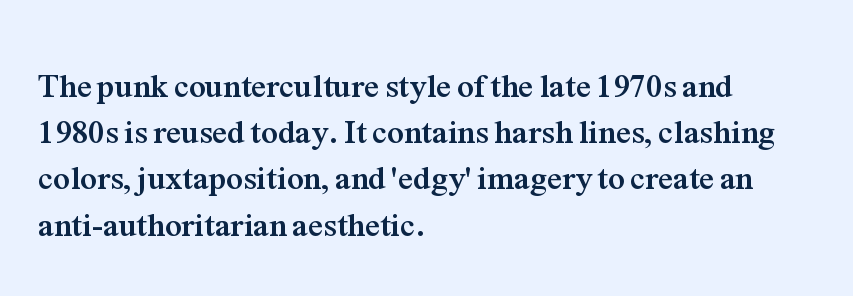
Q: Is the text bold? A: Yes.
Q: Is the text italic (slanted)? A: No, it is upright.
Q: Is the typeface a serif or a sans-serif typeface? A: Serif.
Q: Is the text underlined? A: No.
Q: How is the paragraph aligned? A: Left-aligned.
Q: Is the spacing between letters normal or unusually wide? A: Normal.
Q: Is the spacing between lines tight, normal or loose? A: Normal.
Q: Width (condensed, normal, or wide)? A: Normal.
Q: Stroke contrast? A: Medium.
Q: x-height? A: Medium.
Q: Monospaced? A: No.
